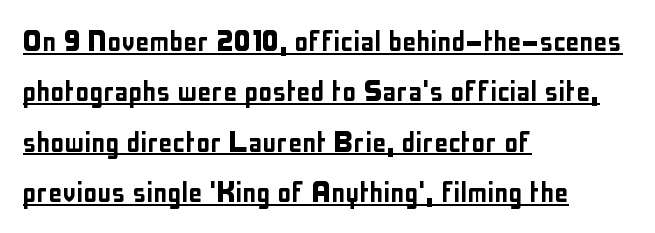
A student would call this left alignment; a typographer would say flush left, rag right. The font family rendered here belongs to the sans-serif group. Looks like regular typesetting: each glyph gets only the width it needs. Students, observe: this is what conventionally led text looks like.
